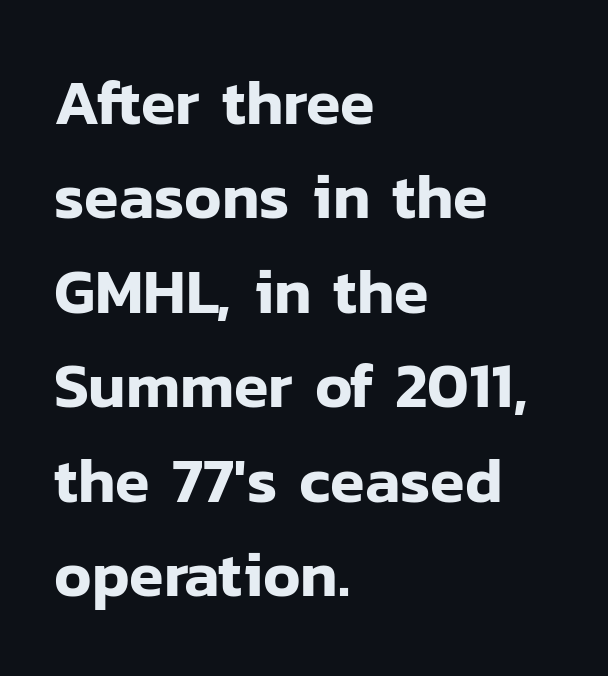
The compositor pushed each line to the left boundary. The face used here is proportionally spaced, like ordinary book or web type. The face used here is rendered with its standard letterfit. Does the type have serifs? No, each stem ends abruptly.
